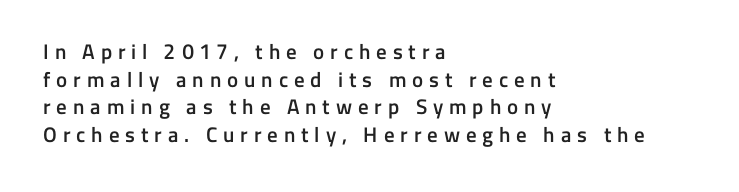
Q: Is the text bold? A: Semi-bold.
Q: Is the text italic (slanted)? A: No, it is upright.
Q: Is the text underlined? A: No.
Q: How is the paragraph aligned? A: Left-aligned.
Q: Is the spacing between letters normal or unusually wide? A: Unusually wide.
Q: Is the spacing between lines tight, normal or loose? A: Normal.
